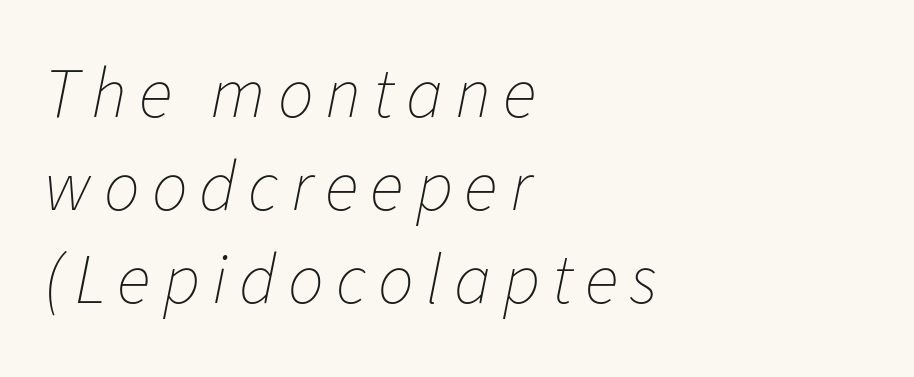
{"italic": "yes", "lean": "right", "slant_degrees": 11, "bold": "no", "weight": "thin", "width": "normal", "stroke_contrast": "low", "x_height": "medium", "monospaced": "no", "underline": "no", "align": "left", "line_spacing": "normal", "line_spacing_ratio": 1.31, "glyph_px": 71}
